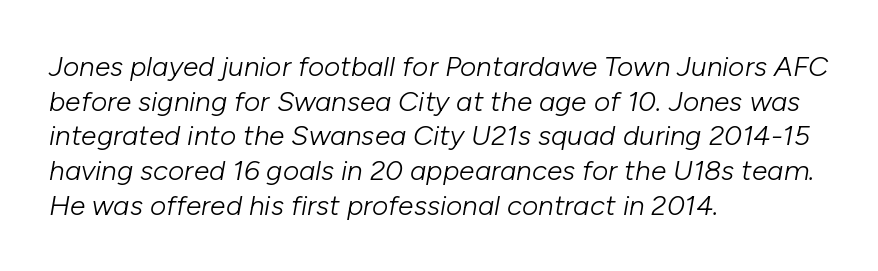
The image shows 28 px light type, italic (leaning right); set left-aligned, line spacing 1.24x, normal letter spacing, not underlined; low stroke contrast and a medium x-height.
